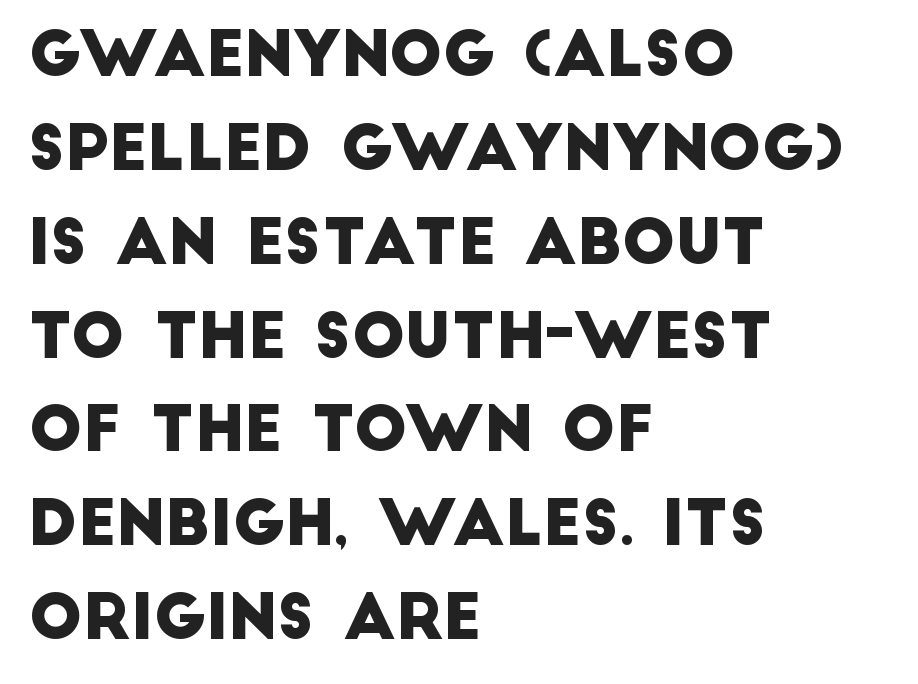
Q: Is the typeface a serif or a sans-serif typeface? A: Sans-serif.
Q: Is the text underlined? A: No.
Q: How is the paragraph aligned? A: Left-aligned.
Q: Is the spacing between letters normal or unusually wide? A: Normal.
Q: Is the spacing between lines tight, normal or loose? A: Normal.
Q: Width (condensed, normal, or wide)? A: Normal.
Q: Stroke contrast? A: Low.
Q: x-height? A: Large.
Q: Monospaced? A: No.
